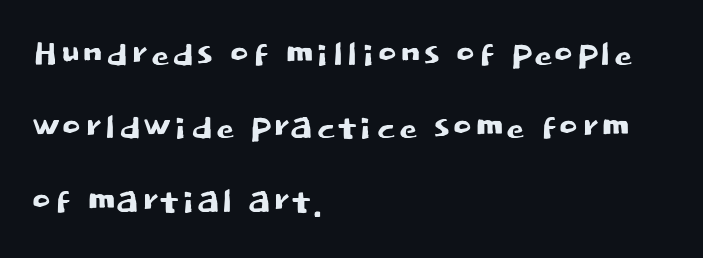
The image shows 48 px sans-serif type, upright; set left-aligned, normal line spacing (1.53x), normal letter spacing, not underlined; low stroke contrast and a large x-height.
